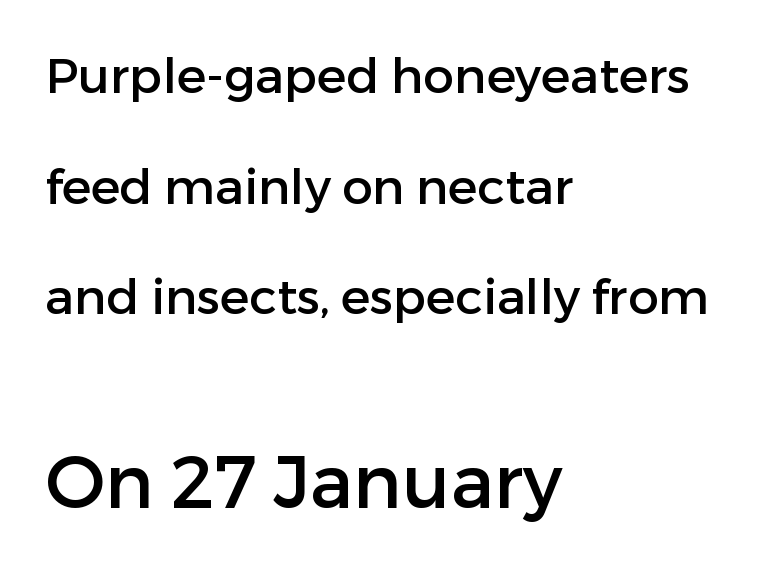
The image shows 74 px sans-serif type, upright; set left-aligned, loose line spacing (2.26x), normal letter spacing, not underlined; the second (bottom) block is 1.51x larger; low stroke contrast and a medium x-height.
